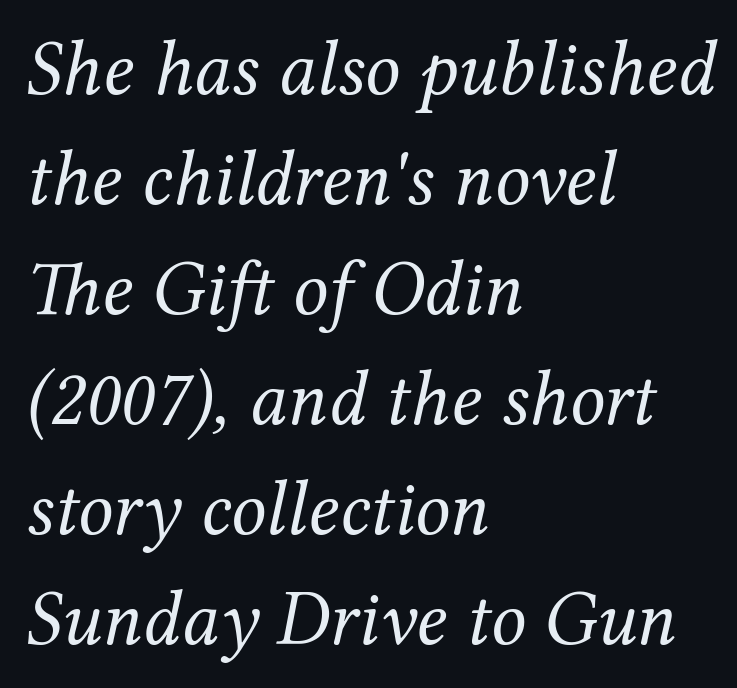
Designer's note — italics engaged. Do the characters align in a grid? No, the font is proportional. The passage shown is not bold in any degree. These lines stack with their left ends in a neat column.
